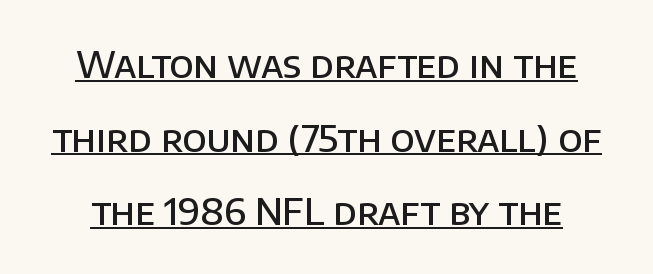
The image shows 37 px semibold sans-serif type, upright; set loose line spacing (1.99x), normal letter spacing, underlined; low stroke contrast and a large x-height.
